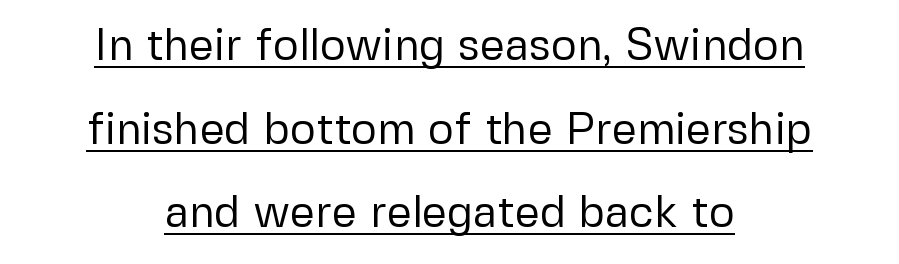
The image shows 44 px regular-weight sans-serif type, upright; set centered, loose line spacing (1.9x), normal letter spacing, underlined; low stroke contrast and a medium x-height.
